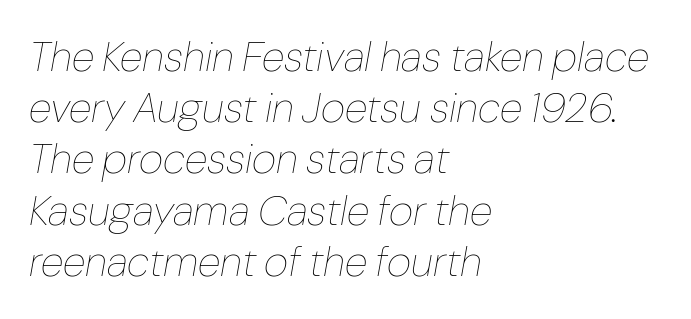
{"italic": "yes", "lean": "right", "slant_degrees": 10, "bold": "no", "weight": "thin", "width": "normal", "stroke_contrast": "low", "x_height": "medium", "monospaced": "no", "underline": "no", "align": "left", "line_spacing_ratio": 1.22, "letter_spacing": "normal", "letter_spacing_em": 0.0, "glyph_px": 42}
